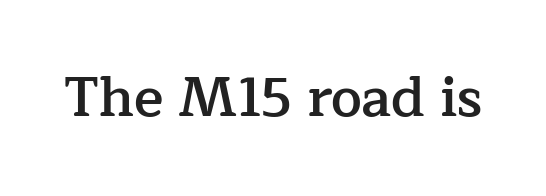
Q: Is the text bold? A: Semi-bold.
Q: Is the text italic (slanted)? A: No, it is upright.
Q: Is the typeface a serif or a sans-serif typeface? A: Serif.
Q: Is the text underlined? A: No.
Q: Is the spacing between letters normal or unusually wide? A: Normal.
Q: Width (condensed, normal, or wide)? A: Normal.
Q: Stroke contrast? A: Low.
Q: x-height? A: Medium.
Q: Monospaced? A: No.
